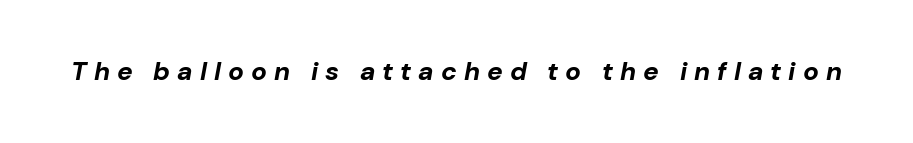
The image shows 26 px bold type, italic (leaning right); set unusually wide letter spacing (+0.27 em), not underlined.
